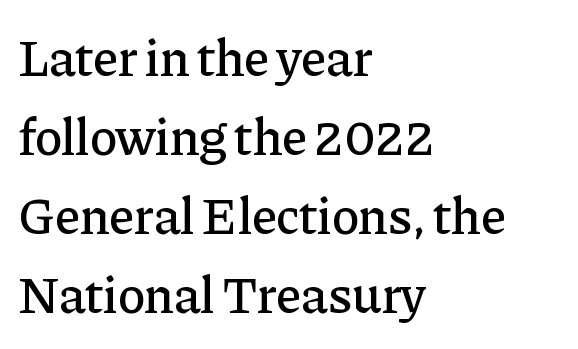
Short note: letters normally spaced. The type family on display is of the serif kind. Designer's note — italics off, roman on. The rendering uses natural spacing where letterforms have individual widths.
